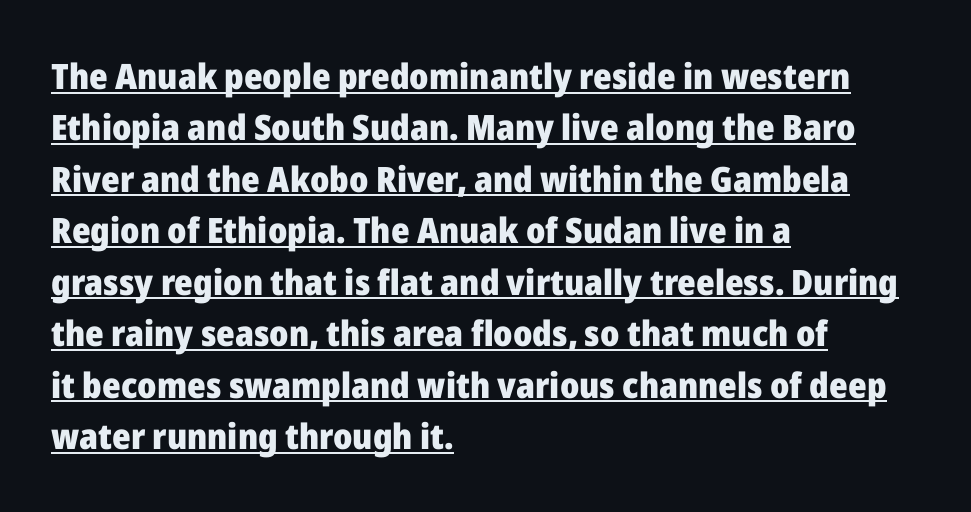
Chunky letters — that's bold for sure. Font category for this specimen: sans-serif. The horizontal fit of the characters is conventional and even. Spacing verdict: proportional, widths tailored to each character.
